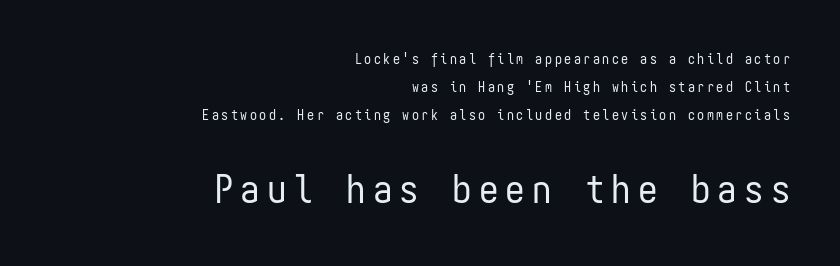
{"serif": "no", "italic": "no", "bold": "no", "weight": "regular", "width": "condensed", "stroke_contrast": "low", "x_height": "medium", "monospaced": "yes", "underline": "no", "align": "right", "line_spacing": "loose", "line_spacing_ratio": 2.0, "larger_block": "second", "size_ratio": 2.79, "glyph_px": 39}
